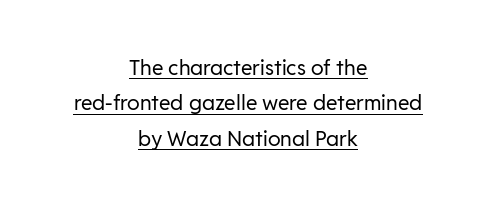
The line texture is even and compact thanks to regular tracking. The space between consecutive lines is moderate. Stroke mass is kept to a normal reading level or below. The setting favours the middle, as headings and verse often do. When letters stand straight like this, we call the style roman or upright.
